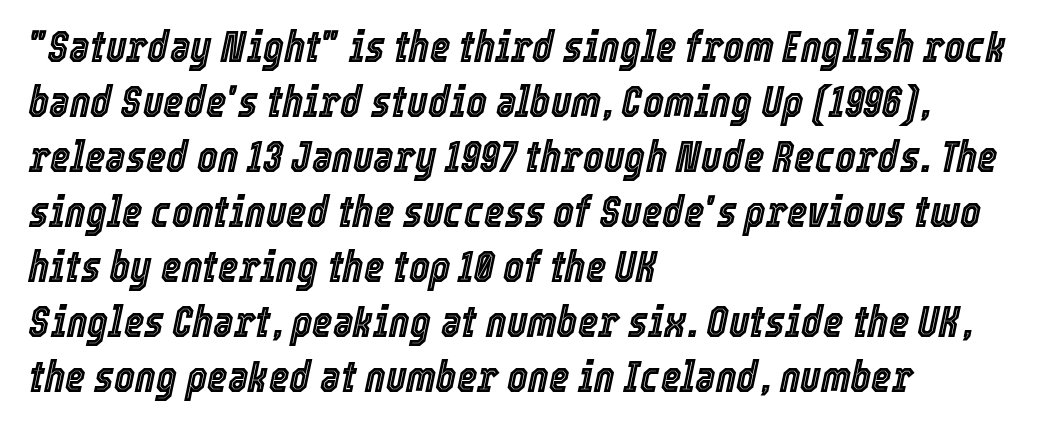
Q: Is the text italic (slanted)? A: Yes, it leans right by about 12 degrees.
Q: Is the text underlined? A: No.
Q: How is the paragraph aligned? A: Left-aligned.
Q: Is the spacing between letters normal or unusually wide? A: Normal.
Q: Is the spacing between lines tight, normal or loose? A: Normal.
Q: Width (condensed, normal, or wide)? A: Condensed.
Q: x-height? A: Medium.
Q: Monospaced? A: No.
